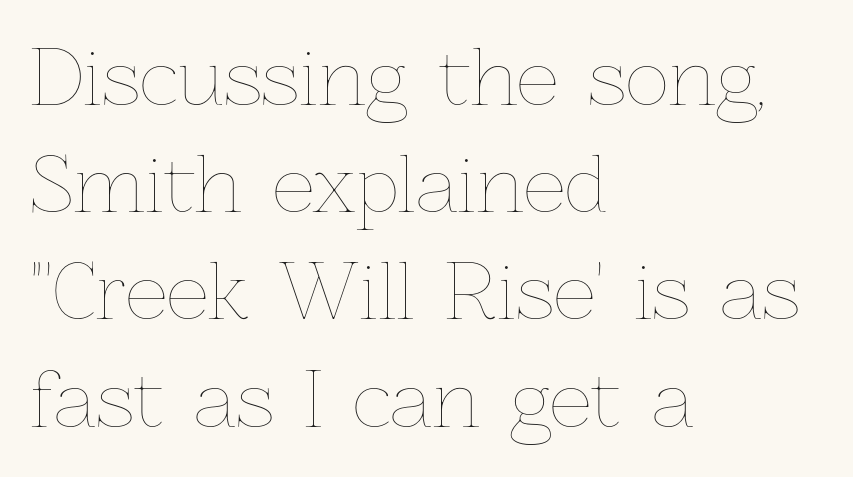
{"italic": "no", "bold": "no", "weight": "thin", "width": "normal", "stroke_contrast": "low", "x_height": "medium", "monospaced": "no", "underline": "no", "align": "left", "line_spacing": "normal", "line_spacing_ratio": 1.43, "letter_spacing": "normal", "letter_spacing_em": 0.0, "glyph_px": 75}
